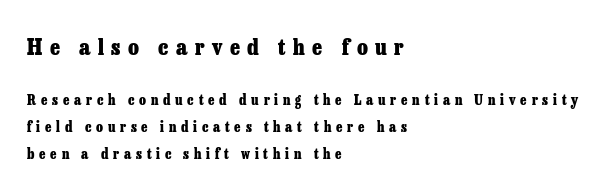
{"italic": "no", "bold": "yes", "underline": "no", "align": "left", "line_spacing": "loose", "line_spacing_ratio": 1.93, "letter_spacing": "wide", "letter_spacing_em": 0.34, "larger_block": "first", "size_ratio": 1.57, "glyph_px": 22}
